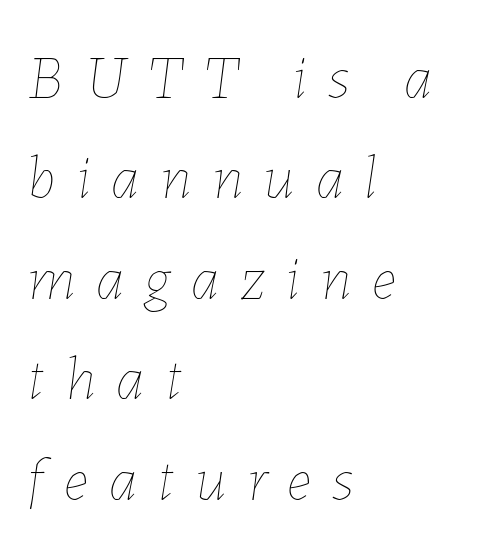
No word sits above an underline. Observe the wide spacing: letters keep a clear distance from each other. The passage shown stacks its lines at a standard gap. Is this a fixed-width face? No — the glyphs have proportional, varying widths.
